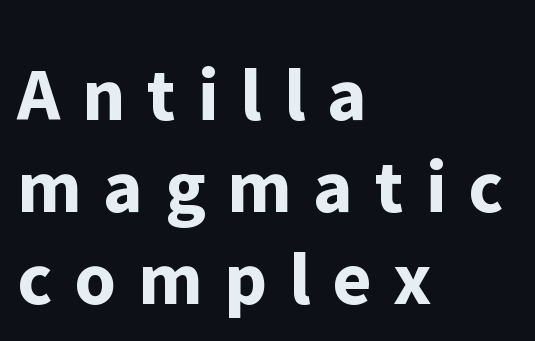
Q: Is the text bold? A: Yes.
Q: Is the text italic (slanted)? A: No, it is upright.
Q: Is the typeface a serif or a sans-serif typeface? A: Sans-serif.
Q: Is the text underlined? A: No.
Q: How is the paragraph aligned? A: Left-aligned.
Q: Is the spacing between letters normal or unusually wide? A: Unusually wide.
Q: Width (condensed, normal, or wide)? A: Normal.
Q: Stroke contrast? A: Low.
Q: x-height? A: Medium.
Q: Monospaced? A: No.
